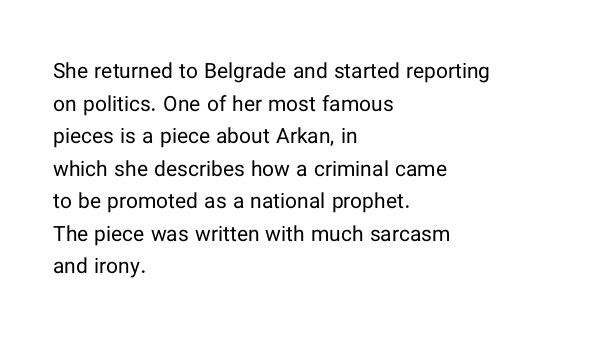
The axis of the letterforms is exactly vertical. Here the glyphs are tracked normally, forming tight word shapes. Descenders hang freely into open space. Line beginnings align vertically; line endings do not. The rows are spaced the way most documents space them.
